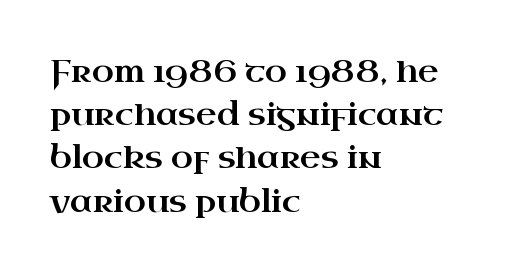
The image shows 32 px wide serif type, upright; set left-aligned, normal line spacing (1.35x), normal letter spacing, not underlined; high stroke contrast and a small x-height.
